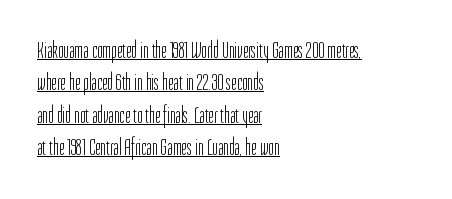
The lettering stays uniformly vertical, giving the passage a roman look. The vertical gap from one line to the next is medium. Line beginnings align vertically; line endings do not. Nobody touched the tracking dial on this one. Caption: face not bold, strokes unweighted. Honestly, the underline is the first thing you notice here.
